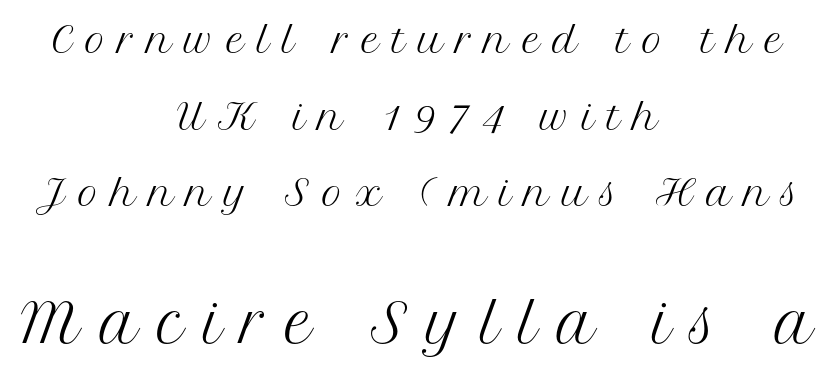
Q: Is the text bold? A: No.
Q: Is the text italic (slanted)? A: Yes.
Q: Is the typeface a serif or a sans-serif typeface? A: Serif.
Q: Is the text underlined? A: No.
Q: How is the paragraph aligned? A: Centered.
Q: Is the spacing between letters normal or unusually wide? A: Unusually wide.
Q: Is the spacing between lines tight, normal or loose? A: Loose.
Q: Which block of text is set in a larger size, the first (top) or the second (bottom)? A: The second (bottom) one.
Q: Width (condensed, normal, or wide)? A: Normal.
Q: Stroke contrast? A: Medium.
Q: x-height? A: Medium.
Q: Monospaced? A: No.
